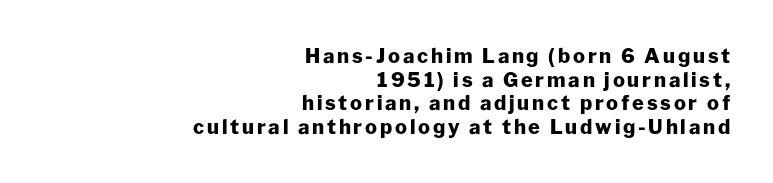
Q: Is the text bold? A: Yes.
Q: Is the text italic (slanted)? A: No, it is upright.
Q: Is the text underlined? A: No.
Q: How is the paragraph aligned? A: Right-aligned.
